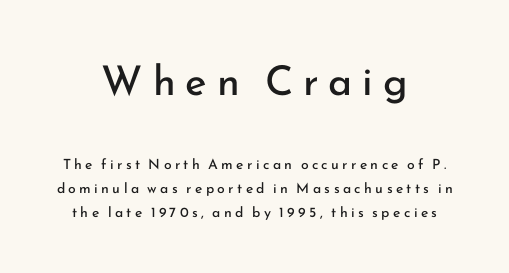
Q: Is the text bold? A: No.
Q: Is the text italic (slanted)? A: No, it is upright.
Q: Is the typeface a serif or a sans-serif typeface? A: Sans-serif.
Q: Is the text underlined? A: No.
Q: How is the paragraph aligned? A: Centered.
Q: Is the spacing between letters normal or unusually wide? A: Unusually wide.
Q: Which block of text is set in a larger size, the first (top) or the second (bottom)? A: The first (top) one.
Q: Width (condensed, normal, or wide)? A: Normal.
Q: Stroke contrast? A: Low.
Q: x-height? A: Small.
Q: Monospaced? A: No.
